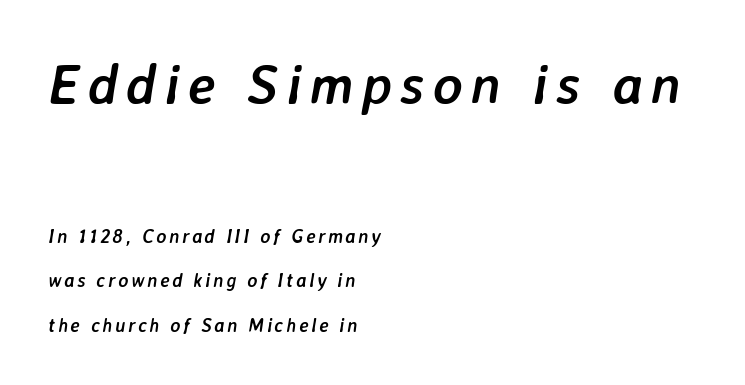
{"italic": "yes", "lean": "right", "slant_degrees": 7, "bold": "yes", "weight": "semibold", "width": "normal", "stroke_contrast": "low", "x_height": "medium", "monospaced": "no", "underline": "no", "align": "left", "line_spacing": "loose", "line_spacing_ratio": 2.34, "larger_block": "first", "size_ratio": 2.95, "glyph_px": 56}
